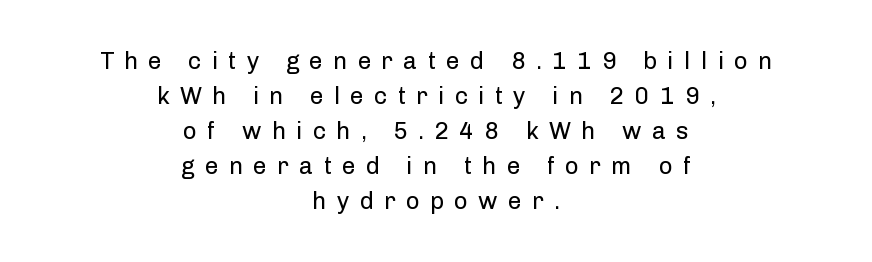
Leading: standard. The typesetting does not lean heavy: it is not bold. Every stem runs plumb, perpendicular to the baseline. The line texture is sparse and dotted thanks to wide tracking. Type without underlining. Caption: multi-line text, centered on the measure.
